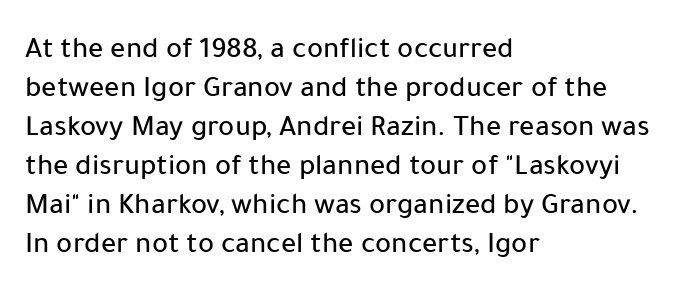
Q: Is the text italic (slanted)? A: No, it is upright.
Q: Is the typeface a serif or a sans-serif typeface? A: Sans-serif.
Q: Is the text underlined? A: No.
Q: How is the paragraph aligned? A: Left-aligned.
Q: Is the spacing between letters normal or unusually wide? A: Normal.
Q: Is the spacing between lines tight, normal or loose? A: Normal.
Q: Width (condensed, normal, or wide)? A: Normal.
Q: Stroke contrast? A: Low.
Q: x-height? A: Medium.
Q: Monospaced? A: No.
